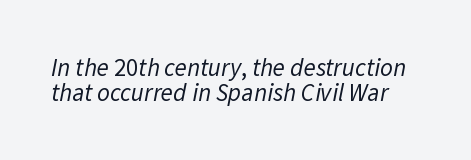
Q: Is the text bold? A: No.
Q: Is the text underlined? A: No.
Q: Is the spacing between letters normal or unusually wide? A: Normal.
Q: Is the spacing between lines tight, normal or loose? A: Tight.
